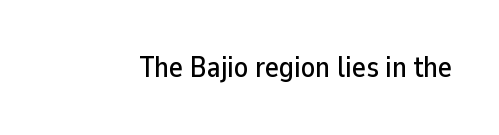
Q: Is the text italic (slanted)? A: No, it is upright.
Q: Is the typeface a serif or a sans-serif typeface? A: Sans-serif.
Q: Is the text underlined? A: No.
Q: Is the spacing between letters normal or unusually wide? A: Normal.
Q: Width (condensed, normal, or wide)? A: Normal.
Q: Stroke contrast? A: Low.
Q: x-height? A: Medium.
Q: Monospaced? A: No.
